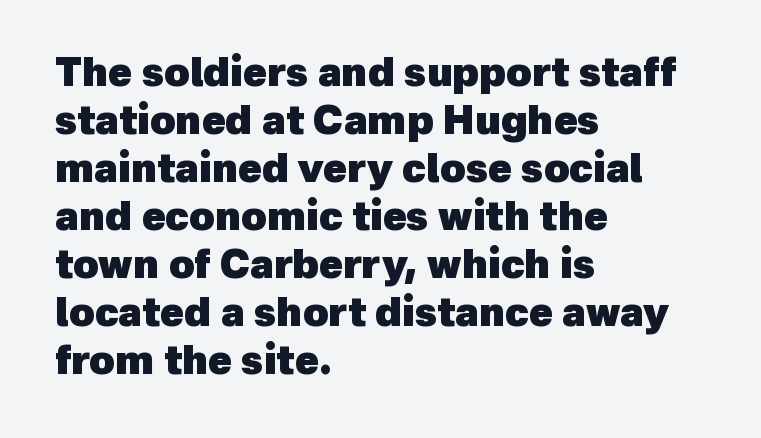
The image shows 39 px heavy sans-serif type; set left-aligned, line spacing 1.23x, normal letter spacing, not underlined; a medium x-height.
